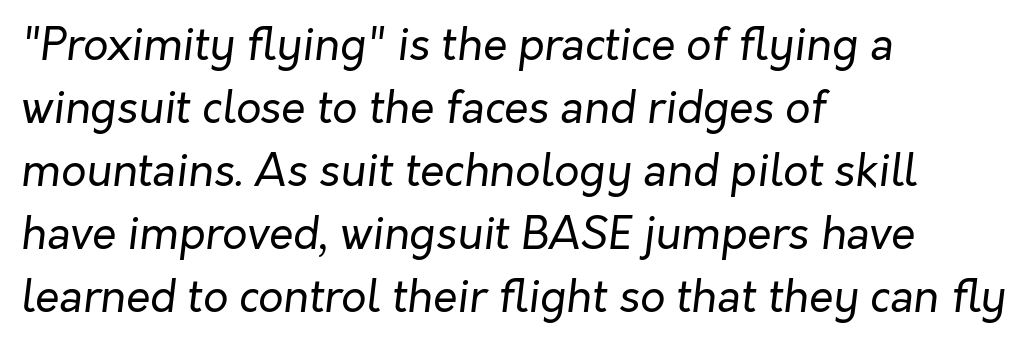
A clean baseline with only descenders dipping below it. Spacing verdict: proportional, widths tailored to each character. This reads as an unemphasized weight, regular at the heaviest. Compared with typical body copy, the letter spacing here is the same.
